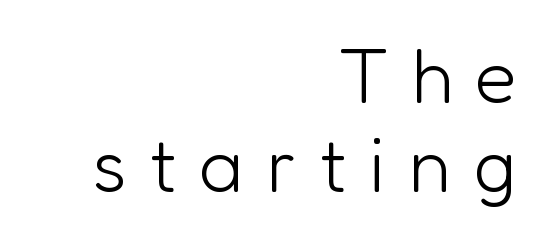
The image shows 77 px light sans-serif type, upright; set right-aligned, tight line spacing (1.15x), unusually wide letter spacing (+0.29 em), not underlined; low stroke contrast and a medium x-height.
